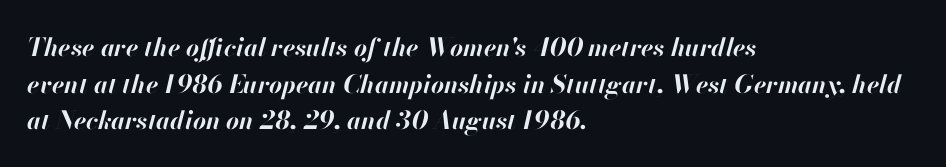
The text carries the slant typical of an italic or oblique font. The zone under the glyphs is completely vacant. This is heavy type, rendered in bold. The rendering anchors every line to the left-hand side. These lines keep a tight, regular rhythm from letter to letter.
